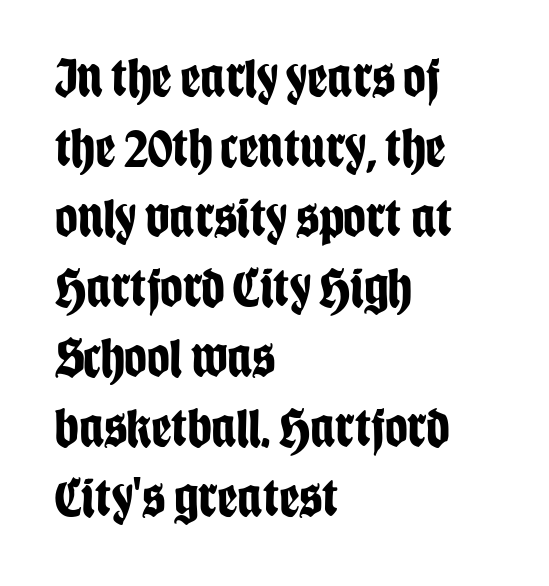
{"serif": "no", "italic": "no", "bold": "yes", "weight": "bold", "width": "condensed", "stroke_contrast": "low", "x_height": "large", "monospaced": "no", "underline": "no", "align": "left", "line_spacing": "normal", "line_spacing_ratio": 1.25, "letter_spacing": "normal", "letter_spacing_em": 0.0, "glyph_px": 56}
